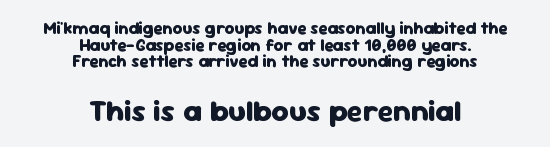
Q: Is the text bold? A: Yes.
Q: Is the text italic (slanted)? A: No, it is upright.
Q: Is the typeface a serif or a sans-serif typeface? A: Sans-serif.
Q: Is the text underlined? A: No.
Q: How is the paragraph aligned? A: Centered.
Q: Is the spacing between letters normal or unusually wide? A: Normal.
Q: Is the spacing between lines tight, normal or loose? A: Tight.
Q: Which block of text is set in a larger size, the first (top) or the second (bottom)? A: The second (bottom) one.
Q: Width (condensed, normal, or wide)? A: Normal.
Q: Stroke contrast? A: Low.
Q: x-height? A: Medium.
Q: Monospaced? A: No.
